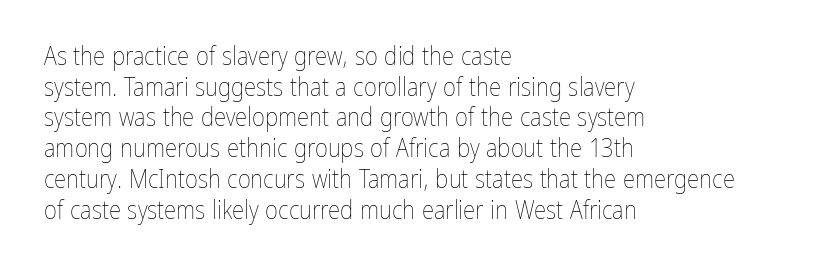
{"italic": "no", "bold": "no", "underline": "no", "align": "left", "line_spacing_ratio": 1.23, "letter_spacing": "normal", "letter_spacing_em": 0.0, "glyph_px": 25}
